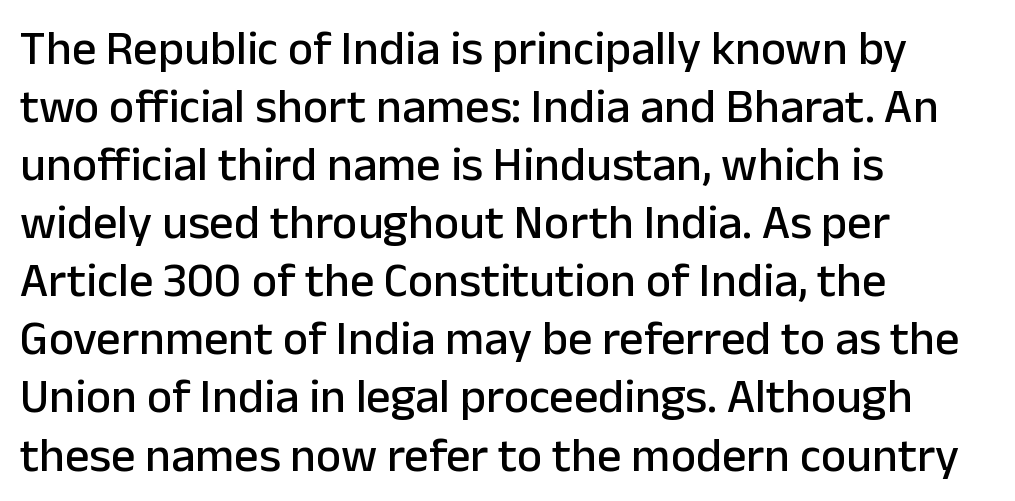
Q: Is the text italic (slanted)? A: No, it is upright.
Q: Is the typeface a serif or a sans-serif typeface? A: Sans-serif.
Q: Is the text underlined? A: No.
Q: How is the paragraph aligned? A: Left-aligned.
Q: Is the spacing between letters normal or unusually wide? A: Normal.
Q: Width (condensed, normal, or wide)? A: Normal.
Q: Stroke contrast? A: Low.
Q: x-height? A: Medium.
Q: Monospaced? A: No.
